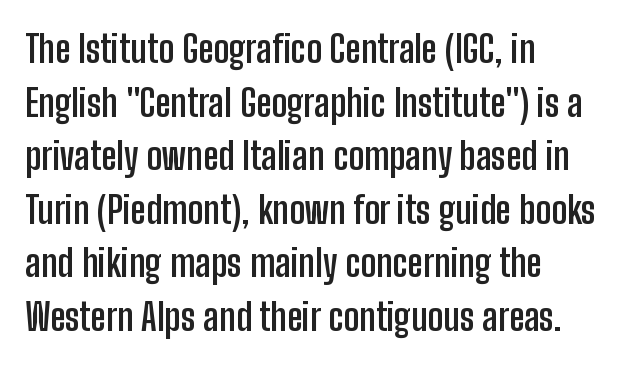
{"serif": "no", "italic": "no", "bold": "yes", "weight": "semibold", "width": "condensed", "stroke_contrast": "low", "x_height": "medium", "monospaced": "no", "underline": "no", "align": "left", "line_spacing": "normal", "line_spacing_ratio": 1.41, "letter_spacing": "normal", "letter_spacing_em": 0.0, "glyph_px": 38}
